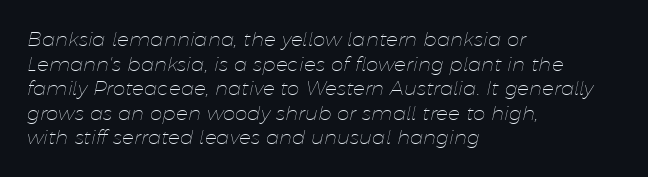
The image shows 20 px text type, italic (leaning right); set left-aligned, line spacing 1.23x, normal letter spacing, not underlined.
